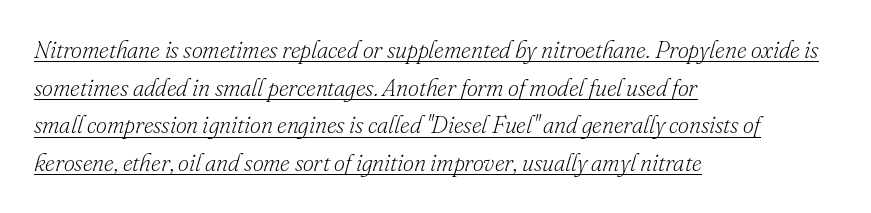
{"italic": "yes", "lean": "right", "slant_degrees": 16, "bold": "no", "underline": "yes", "align": "left", "line_spacing": "normal", "line_spacing_ratio": 1.57, "letter_spacing": "normal", "letter_spacing_em": 0.0, "glyph_px": 24}
